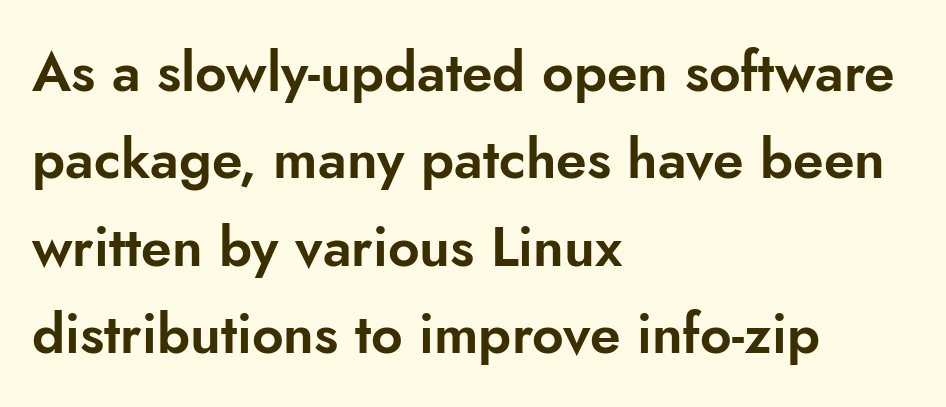
{"serif": "no", "italic": "no", "width": "normal", "stroke_contrast": "low", "x_height": "small", "monospaced": "no", "underline": "no", "align": "left", "line_spacing": "normal", "line_spacing_ratio": 1.59, "letter_spacing": "normal", "letter_spacing_em": 0.0, "glyph_px": 55}
